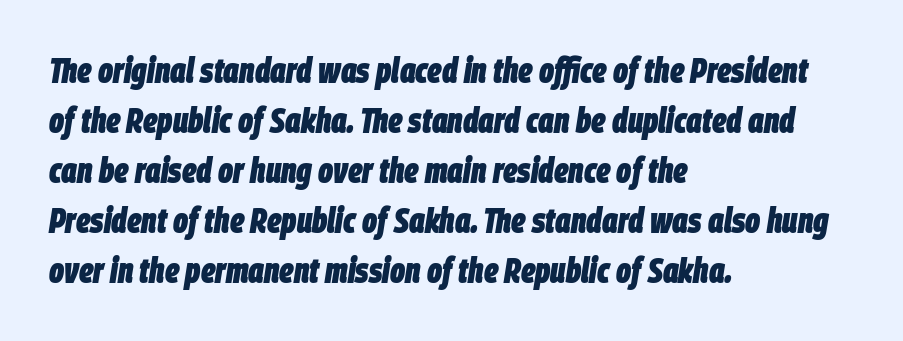
The image shows 35 px heavy, condensed type, italic (leaning right); set left-aligned, normal line spacing (1.43x), normal letter spacing, not underlined; low stroke contrast and a large x-height.
